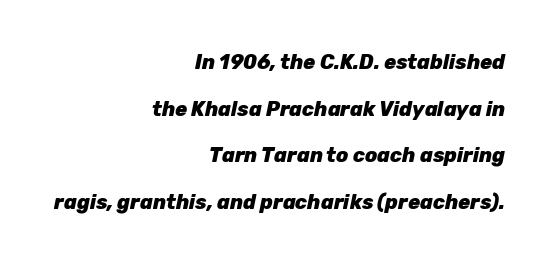
The compositor pushed each line to the right boundary. Whoever set this chose breathing room over compactness in the vertical rhythm. There is no visible air inserted between adjacent glyphs. Its strokes are broad and dark, the hallmark of bold type. Unmarked baselines from the first word to the last. Slant detected: the letters are inclined.
